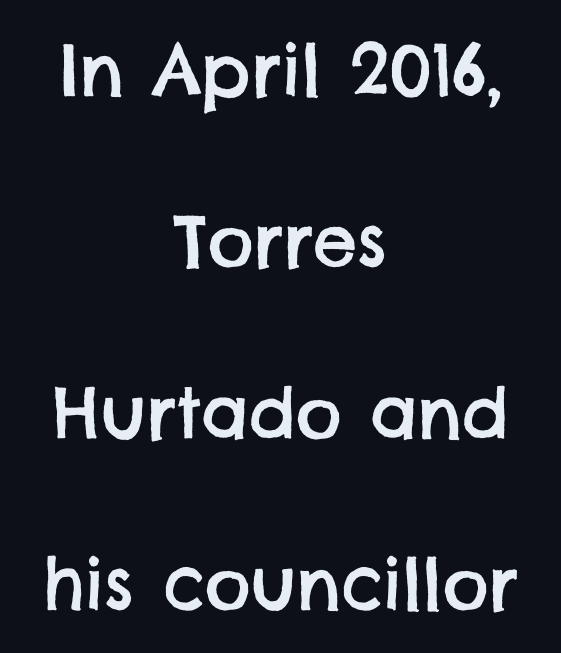
Check the space under the baseline: it is left empty. Line starts and ends both wander, symmetrically. A typesetter would call this proportional, since set widths differ per character. Nobody touched the tracking dial on this one. This block would shrink considerably if given ordinary leading; it's expanded now. Does the type have serifs? No, each stem ends abruptly.
